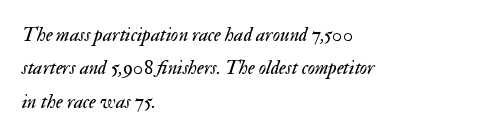
{"italic": "yes", "lean": "right", "slant_degrees": 17, "bold": "no", "underline": "no", "align": "left", "line_spacing": "normal", "line_spacing_ratio": 1.67, "letter_spacing": "normal", "letter_spacing_em": 0.0, "glyph_px": 20}
